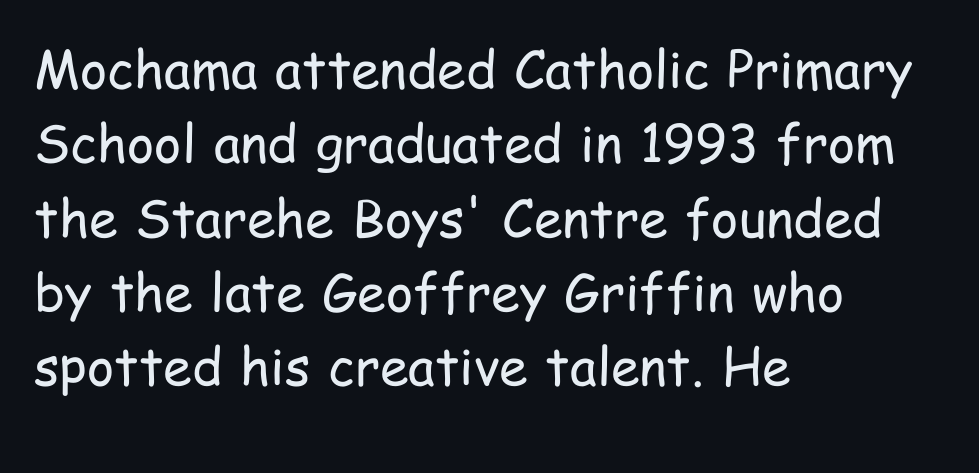
The image shows 52 px regular-weight, condensed sans-serif type, upright; set left-aligned, normal line spacing (1.43x), normal letter spacing, not underlined; low stroke contrast and a medium x-height.
